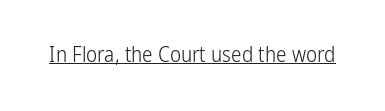
Q: Is the text bold? A: No.
Q: Is the text italic (slanted)? A: No, it is upright.
Q: Is the text underlined? A: Yes.
Q: Is the spacing between letters normal or unusually wide? A: Normal.
